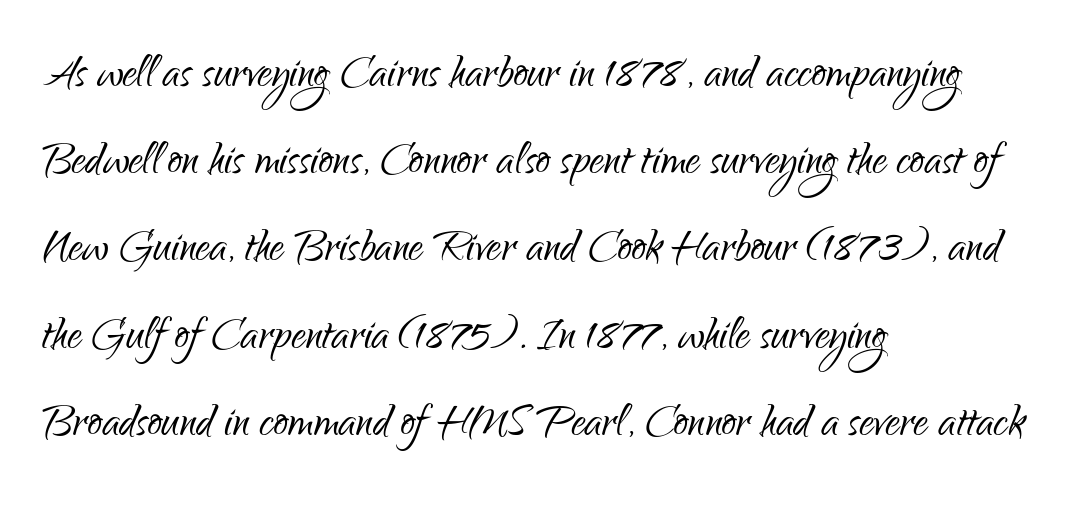
Q: Is the text bold? A: No.
Q: Is the text italic (slanted)? A: Yes.
Q: Is the typeface a serif or a sans-serif typeface? A: Sans-serif.
Q: Is the text underlined? A: No.
Q: How is the paragraph aligned? A: Left-aligned.
Q: Is the spacing between letters normal or unusually wide? A: Normal.
Q: Is the spacing between lines tight, normal or loose? A: Normal.
Q: Width (condensed, normal, or wide)? A: Condensed.
Q: Stroke contrast? A: Low.
Q: x-height? A: Small.
Q: Monospaced? A: No.
